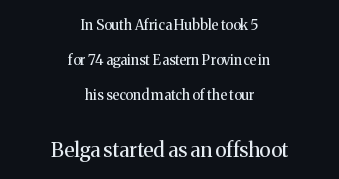
Q: Is the text bold? A: No.
Q: Is the text italic (slanted)? A: No, it is upright.
Q: Is the text underlined? A: No.
Q: How is the paragraph aligned? A: Centered.
Q: Is the spacing between letters normal or unusually wide? A: Normal.
Q: Is the spacing between lines tight, normal or loose? A: Loose.
Q: Which block of text is set in a larger size, the first (top) or the second (bottom)? A: The second (bottom) one.
